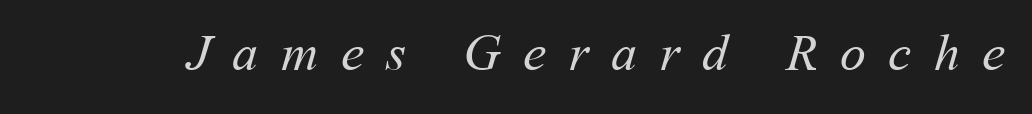
Decoration check: the copy has no underline. No chunkiness to these letters — they're not bold. Tracking here is generous; glyphs stand well apart from one another. Varying glyph widths throughout — classic text-font behaviour.
